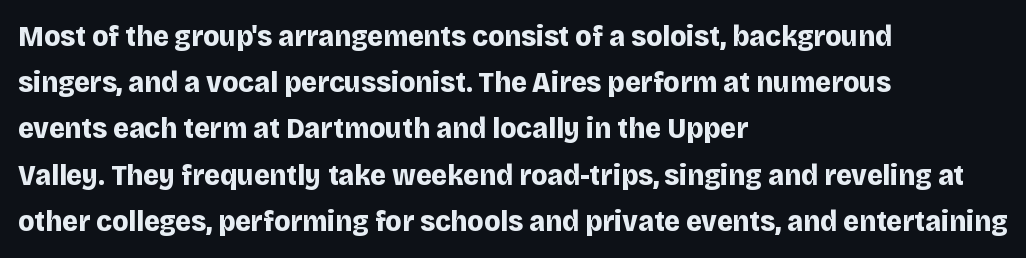
Nobody drew a line under any word here. The rendering uses natural spacing where letterforms have individual widths. This rendering employs a face without finishing strokes, i.e., a sans-serif. Between one letter and the next there's only the usual sliver of space.
